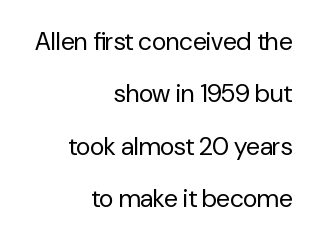
Q: Is the text bold? A: No.
Q: Is the text italic (slanted)? A: No, it is upright.
Q: Is the text underlined? A: No.
Q: How is the paragraph aligned? A: Right-aligned.
Q: Is the spacing between letters normal or unusually wide? A: Normal.
Q: Is the spacing between lines tight, normal or loose? A: Loose.
